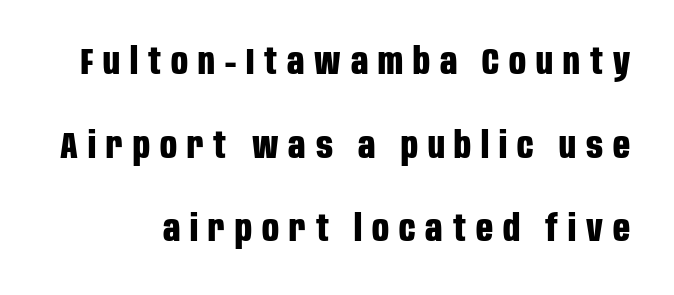
Q: Is the text bold? A: Yes.
Q: Is the text italic (slanted)? A: No, it is upright.
Q: Is the typeface a serif or a sans-serif typeface? A: Sans-serif.
Q: Is the text underlined? A: No.
Q: Is the spacing between letters normal or unusually wide? A: Unusually wide.
Q: Is the spacing between lines tight, normal or loose? A: Loose.
Q: Width (condensed, normal, or wide)? A: Condensed.
Q: Stroke contrast? A: Low.
Q: x-height? A: Large.
Q: Monospaced? A: No.
